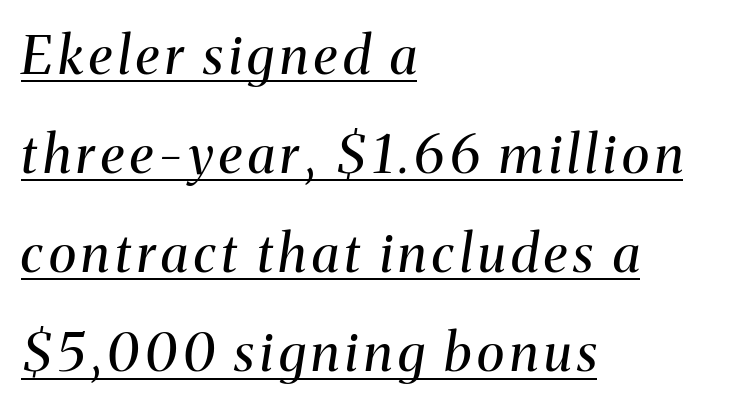
{"serif": "yes", "italic": "yes", "lean": "right", "slant_degrees": 8, "bold": "no", "weight": "regular", "width": "normal", "stroke_contrast": "medium", "x_height": "medium", "monospaced": "no", "underline": "yes", "align": "left", "line_spacing_ratio": 1.87, "glyph_px": 53}
